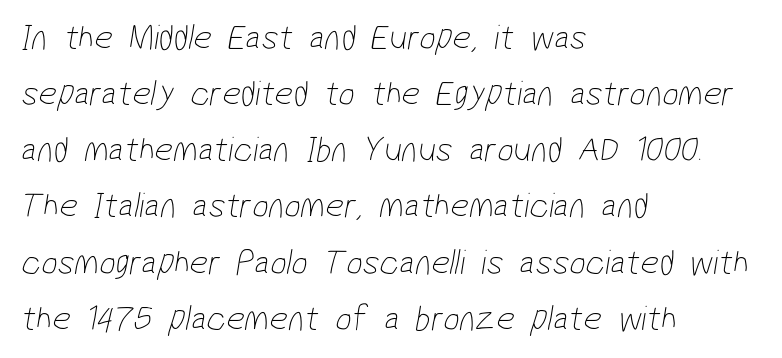
Q: Is the text bold? A: No.
Q: Is the typeface a serif or a sans-serif typeface? A: Sans-serif.
Q: Is the text underlined? A: No.
Q: How is the paragraph aligned? A: Left-aligned.
Q: Is the spacing between letters normal or unusually wide? A: Normal.
Q: Is the spacing between lines tight, normal or loose? A: Normal.
Q: Width (condensed, normal, or wide)? A: Condensed.
Q: Stroke contrast? A: Low.
Q: x-height? A: Medium.
Q: Monospaced? A: No.
